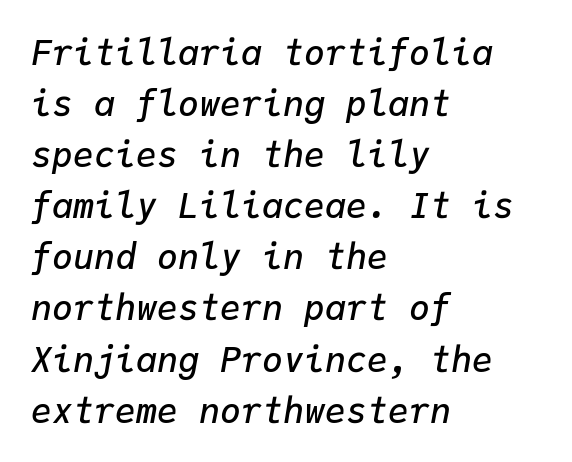
The text carries the slant typical of an italic or oblique font. In CSS terms this would be text-align: left. One glance says typical: line gaps are just what's usual. Words appear dense and cohesive because spacing is normal.
